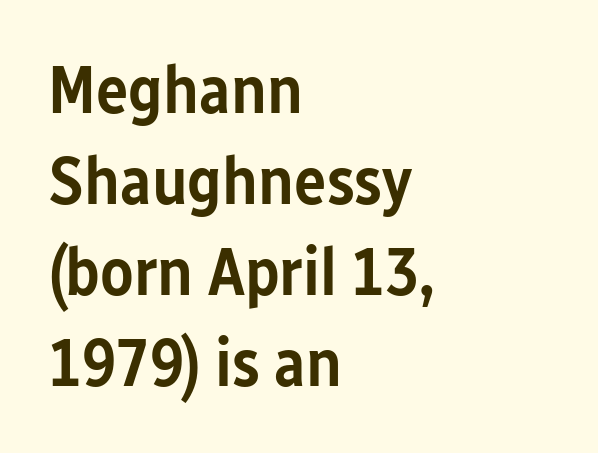
Has an underline been added? It has not. Notice how the stems are strictly vertical — no italics here. You could not count columns in this text — the font is proportionally spaced. Every row of glyphs begins at an identical x-position on the left. Serifs: no, the terminals of the letterforms are clean. Firm but not heavy-handed strokes: this text is semibold.
